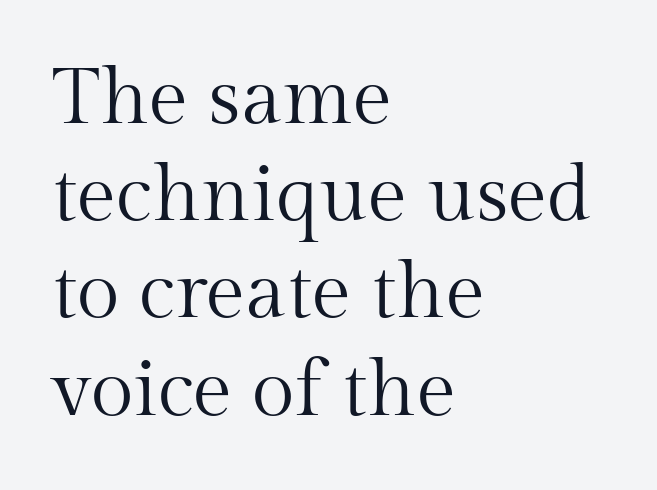
Letters have the restrained weight of plain body copy at most. Does extra space separate the letters? No, they use regular spacing. Upright lettering throughout. In terms of letterform style, serifs are clearly present. Here the designer chose a conventional face with non-uniform glyph widths.
